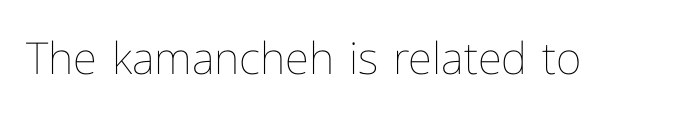
The image shows 44 px thin type, upright; set normal letter spacing, not underlined; low stroke contrast and a medium x-height.
